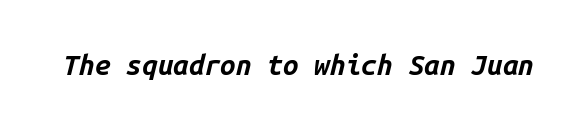
{"italic": "yes", "lean": "right", "slant_degrees": 14, "bold": "yes", "weight": "bold", "width": "normal", "stroke_contrast": "low", "x_height": "medium", "monospaced": "yes", "underline": "no", "letter_spacing": "normal", "letter_spacing_em": 0.0, "glyph_px": 28}
